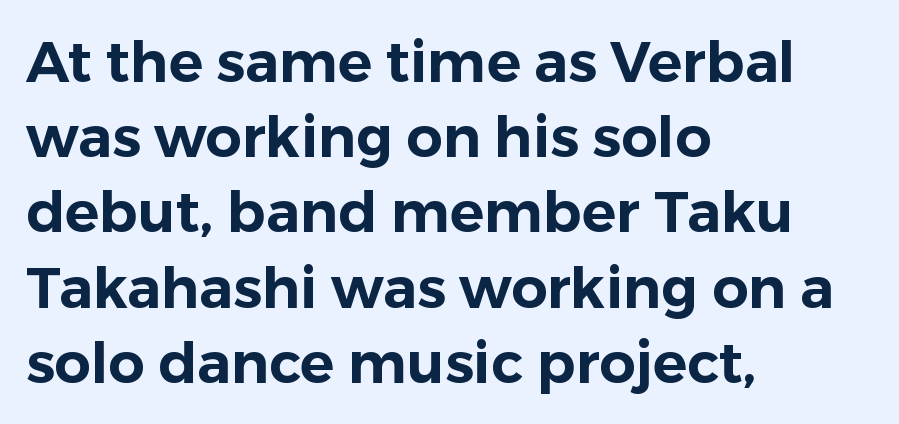
The image shows 57 px sans-serif type, upright; set left-aligned, normal line spacing (1.32x), normal letter spacing, not underlined; low stroke contrast and a medium x-height.
